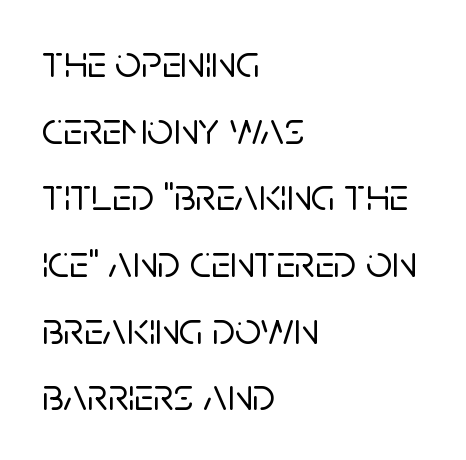
Is this a fixed-width face? No — the glyphs have proportional, varying widths. A typesetter would label this face a sans. Notice how the passage keeps a crisp vertical edge on the left only. When letters stand straight like this, we call the style roman or upright. Characters follow at the spacing the type designer built in. The passage shown is not underscored anywhere.
